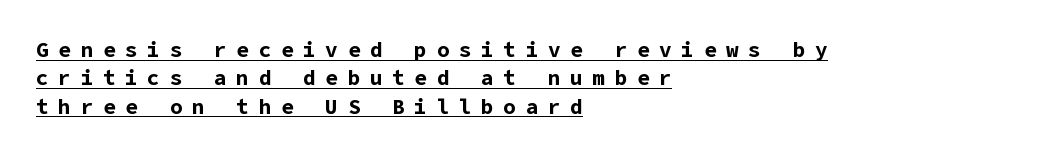
The image shows 21 px bold type, upright; set left-aligned, normal line spacing (1.35x), unusually wide letter spacing (+0.46 em), underlined.
